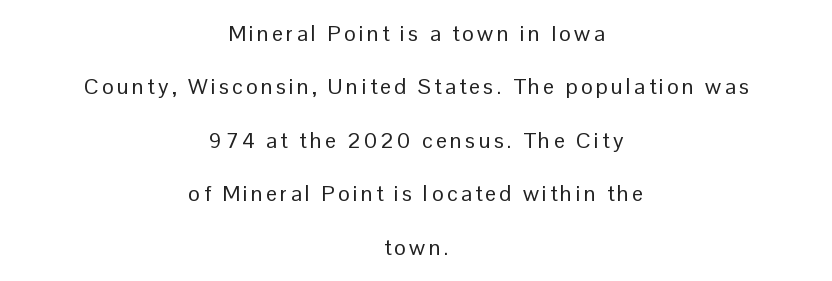
{"italic": "no", "bold": "no", "underline": "no", "align": "center", "line_spacing": "loose", "line_spacing_ratio": 2.43, "glyph_px": 22}
